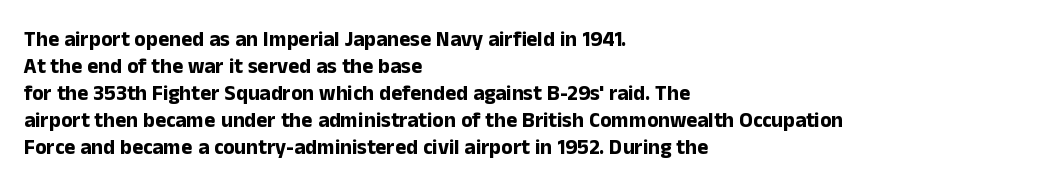
Q: Is the text bold? A: Yes.
Q: Is the text italic (slanted)? A: No, it is upright.
Q: Is the text underlined? A: No.
Q: How is the paragraph aligned? A: Left-aligned.
Q: Is the spacing between letters normal or unusually wide? A: Normal.
Q: Is the spacing between lines tight, normal or loose? A: Normal.
